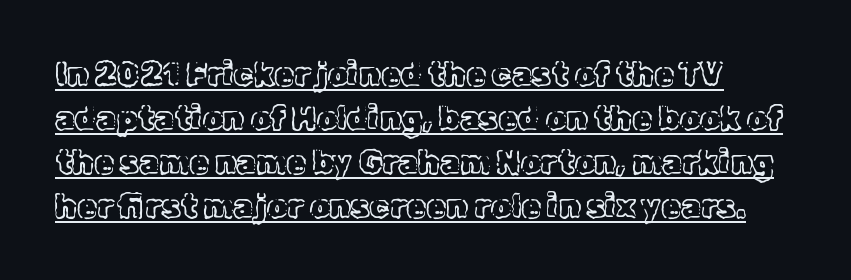
Q: Is the text italic (slanted)? A: No, it is upright.
Q: Is the text underlined? A: Yes.
Q: Is the spacing between letters normal or unusually wide? A: Normal.
Q: Is the spacing between lines tight, normal or loose? A: Normal.
Q: Width (condensed, normal, or wide)? A: Normal.
Q: x-height? A: Medium.
Q: Monospaced? A: No.
